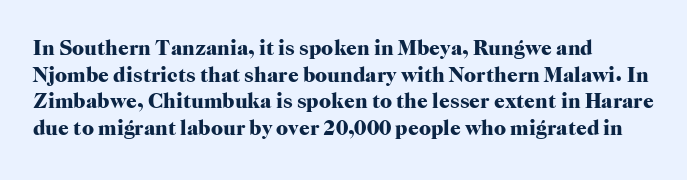
{"italic": "no", "bold": "yes", "underline": "no", "line_spacing": "normal", "line_spacing_ratio": 1.27, "letter_spacing": "normal", "letter_spacing_em": 0.0, "glyph_px": 21}
